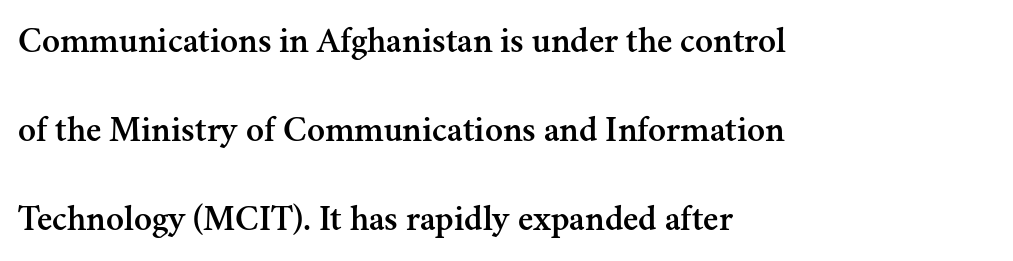
{"serif": "yes", "italic": "no", "width": "normal", "stroke_contrast": "medium", "x_height": "small", "monospaced": "no", "underline": "no", "align": "left", "line_spacing": "loose", "line_spacing_ratio": 2.41, "letter_spacing": "normal", "letter_spacing_em": 0.0, "glyph_px": 37}
